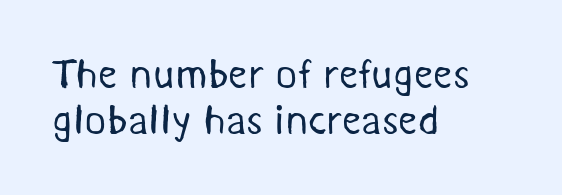
Q: Is the text bold? A: No.
Q: Is the typeface a serif or a sans-serif typeface? A: Sans-serif.
Q: Is the text underlined? A: No.
Q: How is the paragraph aligned? A: Left-aligned.
Q: Is the spacing between letters normal or unusually wide? A: Normal.
Q: Is the spacing between lines tight, normal or loose? A: Tight.
Q: Width (condensed, normal, or wide)? A: Normal.
Q: Stroke contrast? A: Medium.
Q: x-height? A: Medium.
Q: Monospaced? A: No.
